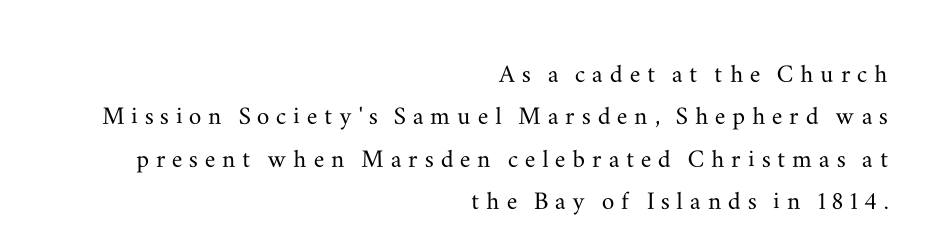
The image shows 31 px wide serif type, upright; set right-aligned, normal line spacing (1.37x), unusually wide letter spacing (+0.22 em), not underlined; medium stroke contrast and a small x-height.
